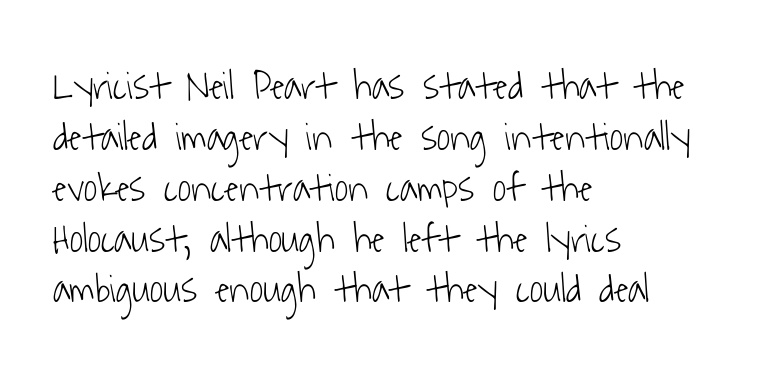
The image shows 41 px light, condensed sans-serif type; set left-aligned, line spacing 1.24x, normal letter spacing, not underlined; low stroke contrast and a medium x-height.
